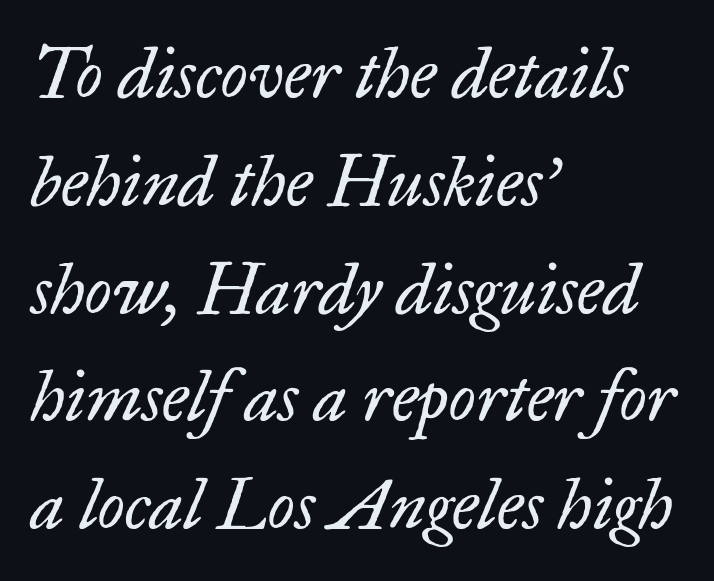
Observe the lean: these are italic letterforms. The text block is weighted toward the left margin, trailing off unevenly rightward. The type family on display is of the serif kind. A typesetter would call this proportional, since set widths differ per character. The typeface has the unassuming heft of standard copy or less.
